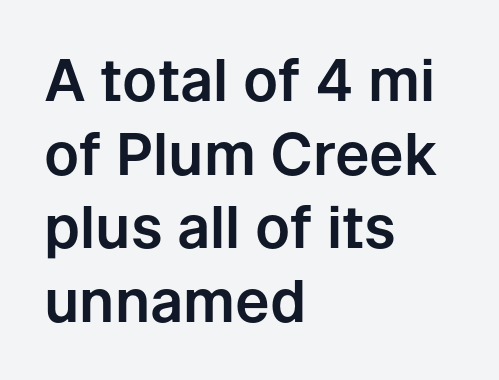
The image shows 58 px sans-serif type, upright; set left-aligned, normal line spacing (1.27x), normal letter spacing, not underlined; low stroke contrast and a medium x-height.
